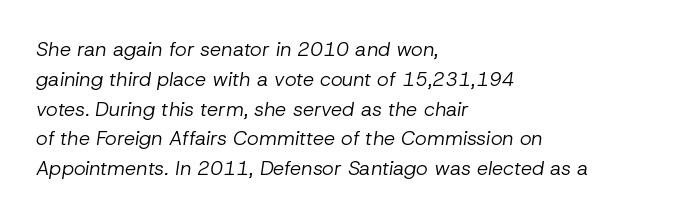
{"italic": "yes", "lean": "right", "slant_degrees": 8, "bold": "no", "underline": "no", "align": "left", "line_spacing": "normal", "line_spacing_ratio": 1.49, "letter_spacing": "normal", "letter_spacing_em": 0.0, "glyph_px": 20}
